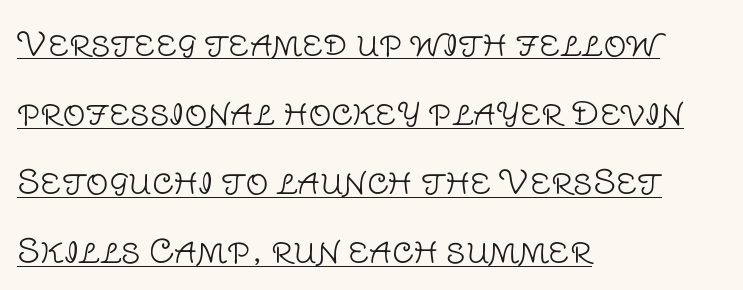
The image shows 32 px light sans-serif type; set left-aligned, loose line spacing (2.16x), normal letter spacing, underlined; low stroke contrast and a large x-height.
